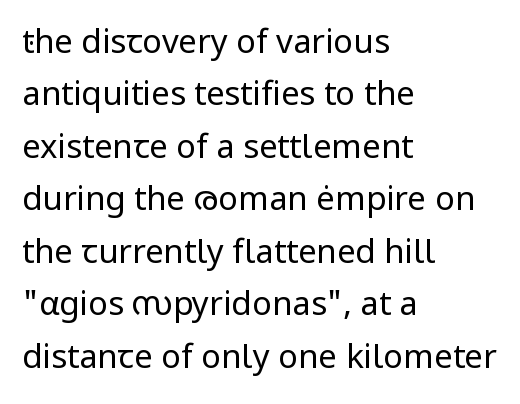
Q: Is the text bold? A: No.
Q: Is the text italic (slanted)? A: No, it is upright.
Q: Is the typeface a serif or a sans-serif typeface? A: Sans-serif.
Q: Is the text underlined? A: No.
Q: How is the paragraph aligned? A: Left-aligned.
Q: Is the spacing between letters normal or unusually wide? A: Normal.
Q: Is the spacing between lines tight, normal or loose? A: Normal.
Q: Width (condensed, normal, or wide)? A: Normal.
Q: Stroke contrast? A: Low.
Q: x-height? A: Medium.
Q: Monospaced? A: No.
